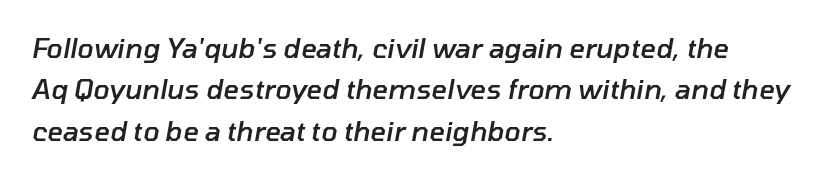
Style check: oblique. The line-height multiplier appears to be the usual default. In terms of weight, the rendering is demibold, just under bold. If you drew a ruler down the left edge, every line would touch it. This rendering leaves character spacing at its baseline value.
